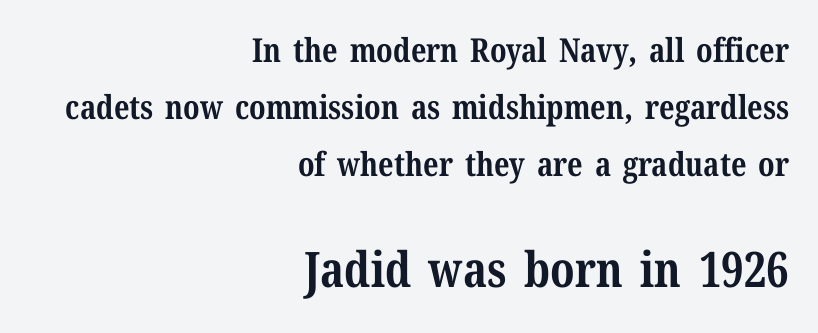
The image shows 49 px bold serif type, upright; set right-aligned, line spacing 1.72x, normal letter spacing, not underlined; the second (bottom) block is 1.48x larger; medium stroke contrast and a medium x-height.
